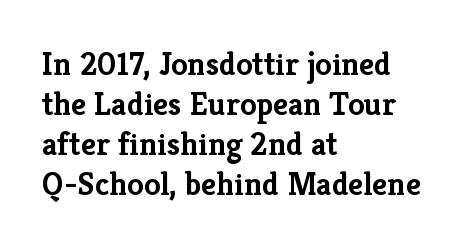
{"serif": "yes", "italic": "no", "bold": "yes", "weight": "semibold", "width": "normal", "stroke_contrast": "low", "x_height": "medium", "monospaced": "no", "underline": "no", "align": "left", "line_spacing_ratio": 1.21, "letter_spacing": "normal", "letter_spacing_em": 0.0, "glyph_px": 33}
